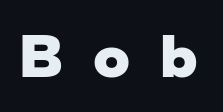
The specimen omits any rule beneath the text block's lines. The axis of the letterforms is exactly vertical. Note the varied advance widths — an 'i' is clearly narrower than an 'm'. This is heavy type, rendered in bold. Stroke terminals: plain, sans-serif.
